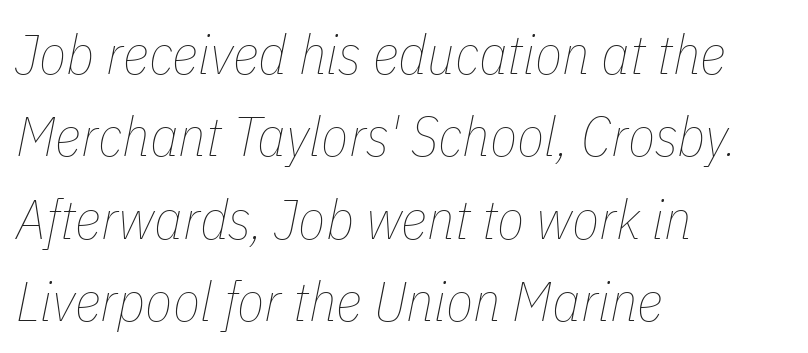
The image shows 56 px thin, condensed type, italic (leaning right); set left-aligned, normal line spacing (1.47x), normal letter spacing, not underlined; low stroke contrast and a medium x-height.
